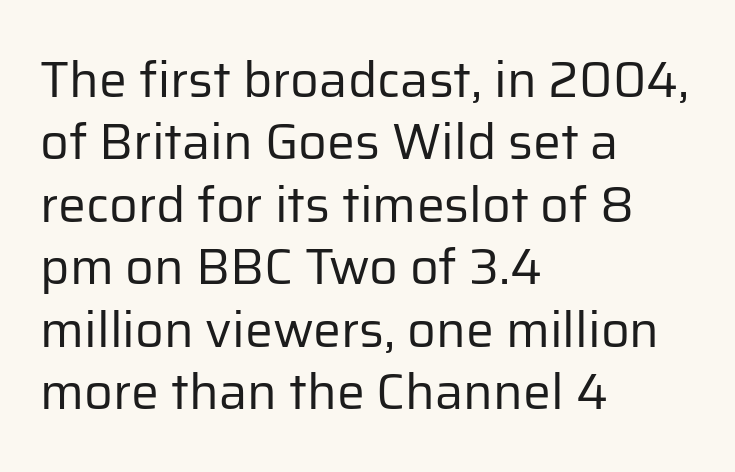
Descenders are the only things crossing below the line. Compared with typical paragraphs, the rows here are spaced about the same. Character widths vary here, with narrow letters taking less room than wide ones. This sample is left-justified, so line endings fall wherever the words run out.
